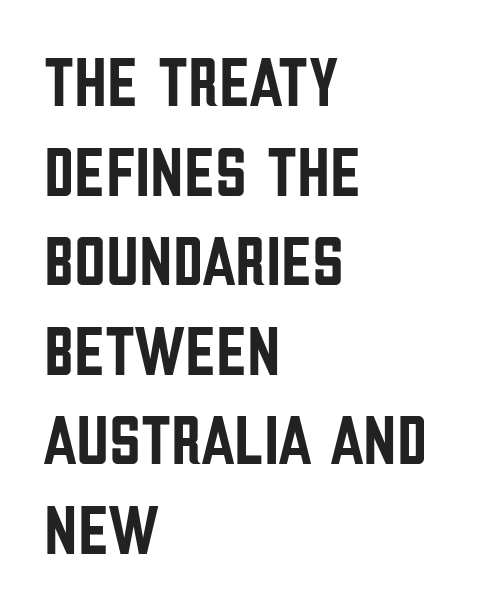
{"serif": "no", "italic": "no", "width": "condensed", "stroke_contrast": "low", "x_height": "large", "monospaced": "no", "underline": "no", "align": "left", "line_spacing": "normal", "line_spacing_ratio": 1.28, "letter_spacing": "normal", "letter_spacing_em": 0.0, "glyph_px": 70}
